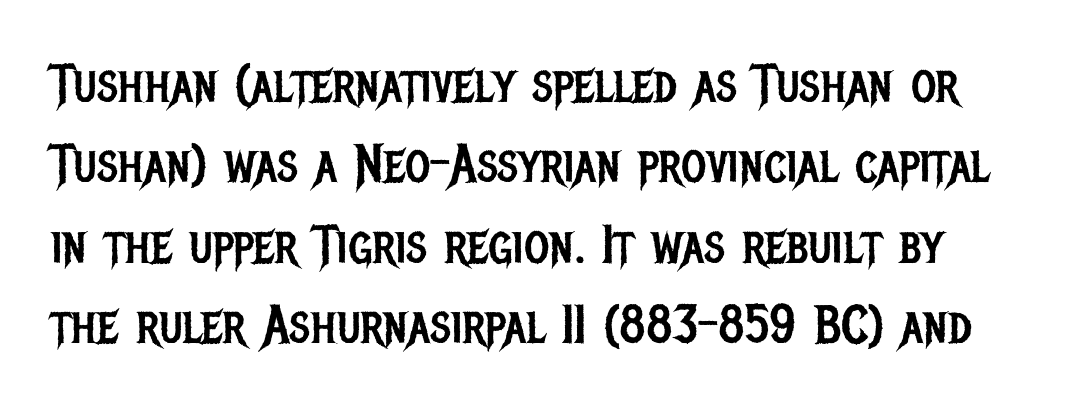
The image shows 54 px regular-weight, condensed sans-serif type, upright; set normal line spacing (1.49x), normal letter spacing, not underlined; low stroke contrast and a large x-height.
